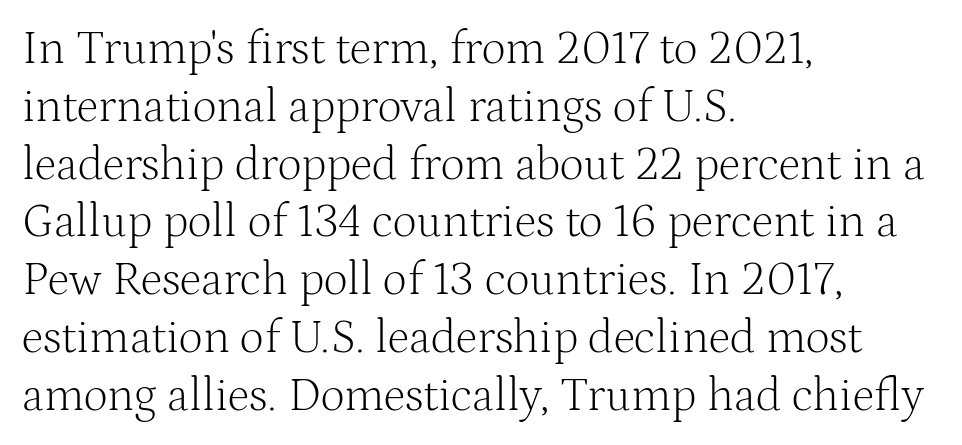
Left-aligned paragraph, ragged on the right. Bold? No — there's no thickening of the strokes. Here the glyphs are tracked normally, forming tight word shapes. Posture: vertical.
